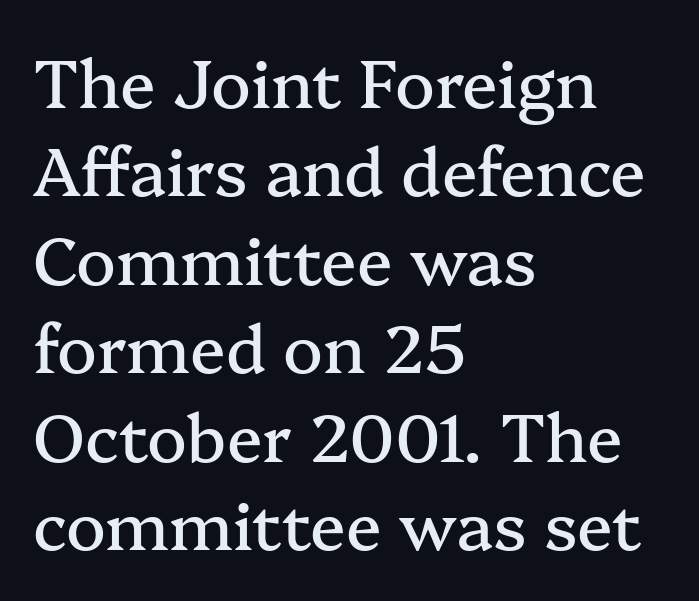
{"serif": "yes", "italic": "no", "width": "normal", "stroke_contrast": "medium", "x_height": "medium", "monospaced": "no", "underline": "no", "align": "left", "line_spacing": "normal", "line_spacing_ratio": 1.34, "letter_spacing": "normal", "letter_spacing_em": 0.0, "glyph_px": 66}
